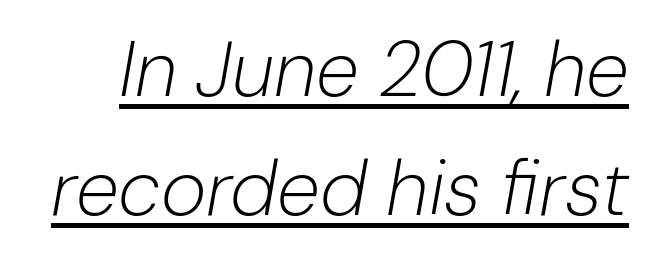
Q: Is the text bold? A: No.
Q: Is the text italic (slanted)? A: Yes, it leans right by about 10 degrees.
Q: Is the text underlined? A: Yes.
Q: Is the spacing between letters normal or unusually wide? A: Normal.
Q: Is the spacing between lines tight, normal or loose? A: Normal.
Q: Width (condensed, normal, or wide)? A: Normal.
Q: Stroke contrast? A: Low.
Q: x-height? A: Medium.
Q: Monospaced? A: No.
